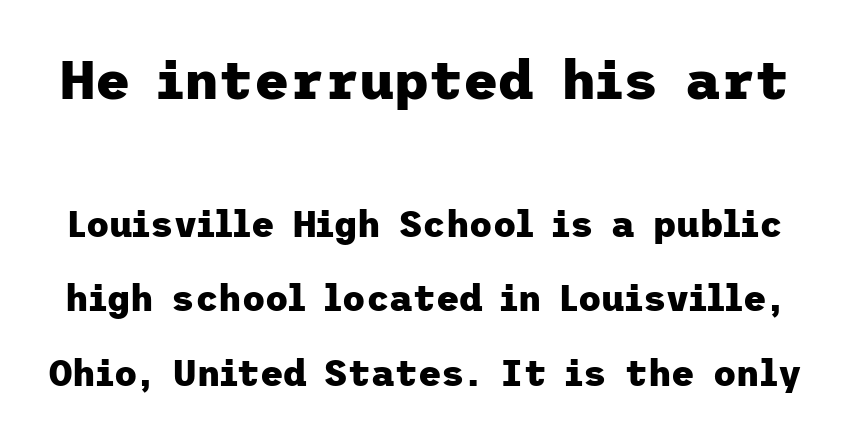
{"serif": "no", "italic": "no", "bold": "yes", "weight": "heavy", "width": "normal", "stroke_contrast": "low", "x_height": "medium", "underline": "no", "line_spacing": "loose", "line_spacing_ratio": 2.07, "letter_spacing": "normal", "letter_spacing_em": 0.0, "larger_block": "first", "size_ratio": 1.5, "glyph_px": 54}
